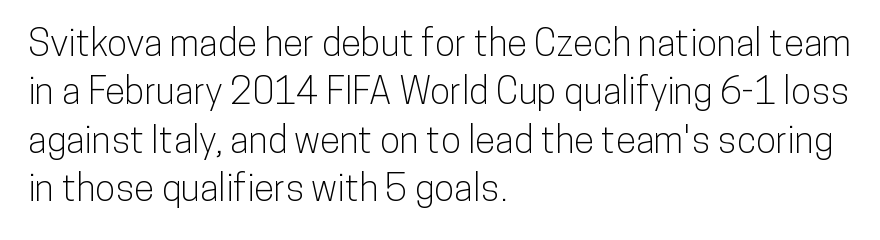
{"serif": "no", "italic": "no", "width": "condensed", "stroke_contrast": "low", "x_height": "medium", "monospaced": "no", "underline": "no", "align": "left", "line_spacing": "normal", "line_spacing_ratio": 1.31, "letter_spacing": "normal", "letter_spacing_em": 0.0, "glyph_px": 37}
